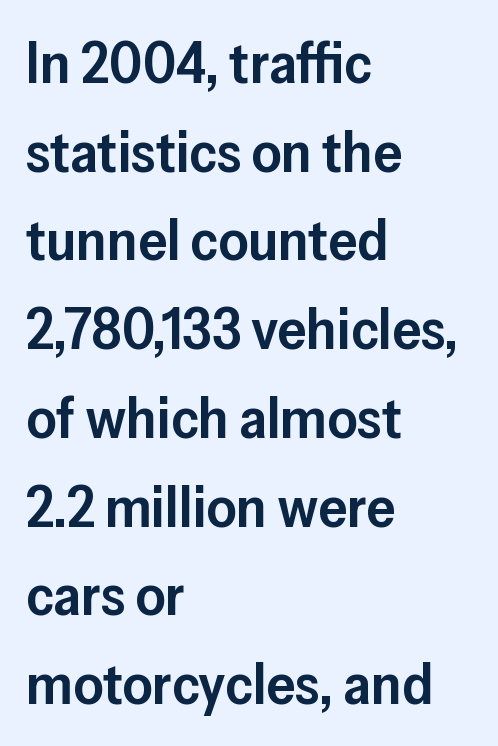
The image shows 58 px semibold sans-serif type, upright; set left-aligned, normal line spacing (1.53x), normal letter spacing, not underlined; low stroke contrast and a medium x-height.
